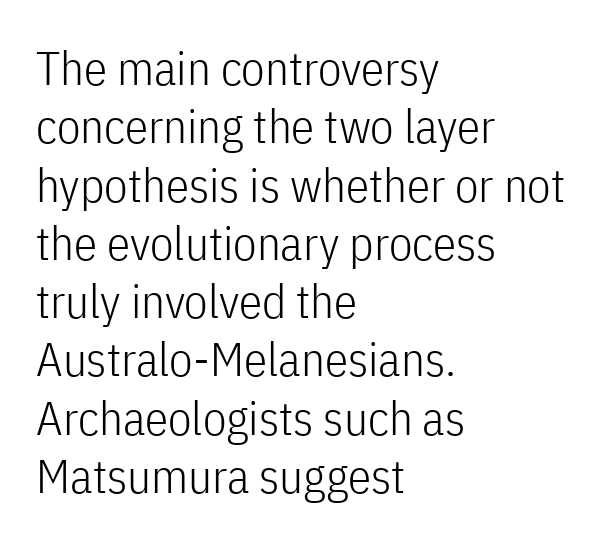
Q: Is the text bold? A: No.
Q: Is the text italic (slanted)? A: No, it is upright.
Q: Is the typeface a serif or a sans-serif typeface? A: Sans-serif.
Q: Is the text underlined? A: No.
Q: How is the paragraph aligned? A: Left-aligned.
Q: Is the spacing between letters normal or unusually wide? A: Normal.
Q: Width (condensed, normal, or wide)? A: Condensed.
Q: Stroke contrast? A: Low.
Q: x-height? A: Medium.
Q: Monospaced? A: No.
